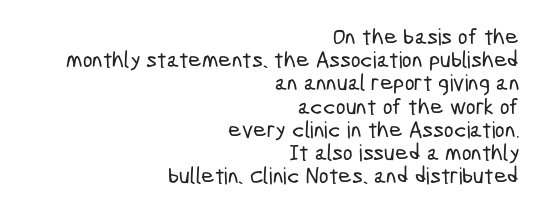
Decoration check: the copy has no underline. Tracking here is standard; glyphs follow each other at the usual distance. Horizontally, the lines are justified to the trailing edge only. Vertical spacing — tight.
